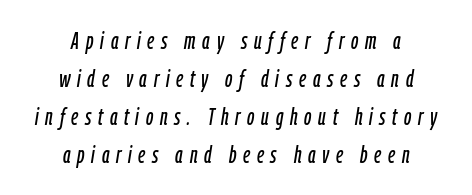
{"italic": "yes", "lean": "right", "slant_degrees": 9, "underline": "no", "align": "center", "line_spacing": "normal", "line_spacing_ratio": 1.59, "letter_spacing": "wide", "letter_spacing_em": 0.28, "glyph_px": 24}
